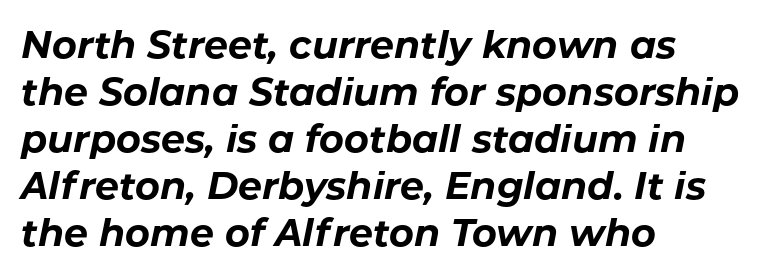
The image shows 38 px bold type, italic (leaning right); set left-aligned, line spacing 1.24x, normal letter spacing, not underlined; low stroke contrast and a medium x-height.
